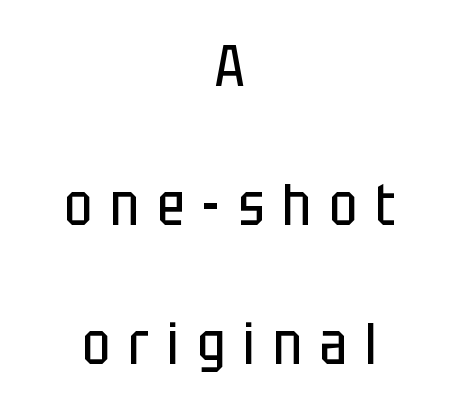
{"serif": "no", "italic": "no", "bold": "no", "weight": "regular", "width": "condensed", "stroke_contrast": "low", "x_height": "large", "monospaced": "no", "underline": "no", "align": "center", "line_spacing": "loose", "line_spacing_ratio": 2.36, "letter_spacing": "wide", "letter_spacing_em": 0.31, "glyph_px": 59}
